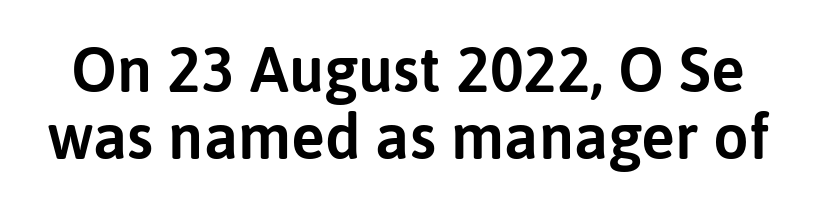
Q: Is the text italic (slanted)? A: No, it is upright.
Q: Is the typeface a serif or a sans-serif typeface? A: Sans-serif.
Q: Is the text underlined? A: No.
Q: Is the spacing between letters normal or unusually wide? A: Normal.
Q: Is the spacing between lines tight, normal or loose? A: Tight.
Q: Width (condensed, normal, or wide)? A: Normal.
Q: Stroke contrast? A: Low.
Q: x-height? A: Medium.
Q: Monospaced? A: No.
